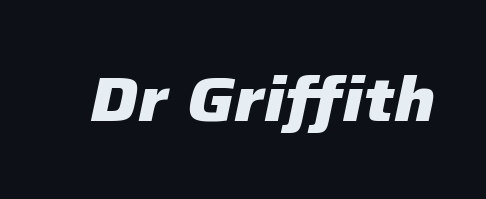
Emphasis by weight is at full strength: bold. These lines are rendered in a variable-pitch font. Italic? Definitely — the glyphs are oblique. Check under the words: just untouched page.
